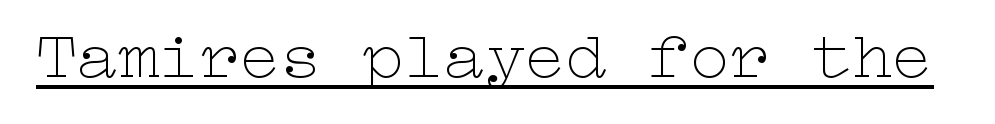
The image shows 68 px thin, wide type, upright; set normal letter spacing, underlined; low stroke contrast and a medium x-height.
